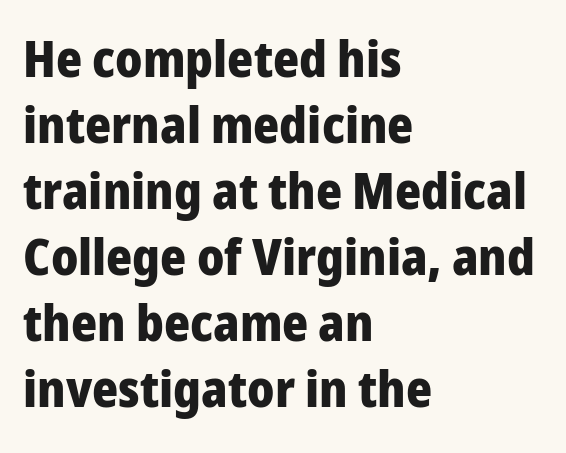
The text was rendered using a sans face with plain stroke endings. The face used here is proportionally spaced, like ordinary book or web type. Heft: maximum for text — a bold. It's the straight-up-and-down kind of type. The glyphs are unaccompanied by any horizontal stroke below them.
